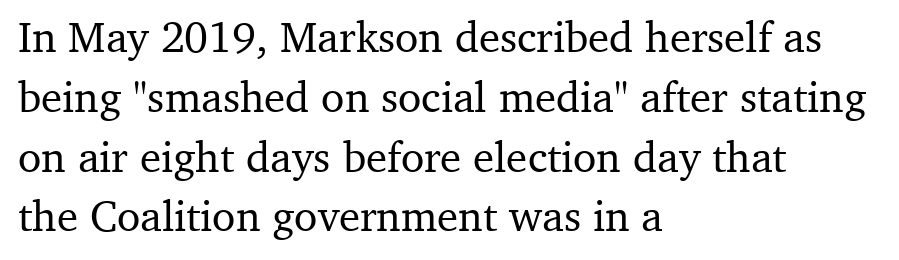
The image shows 43 px serif type, upright; set left-aligned, normal line spacing (1.39x), normal letter spacing, not underlined; medium stroke contrast and a medium x-height.
